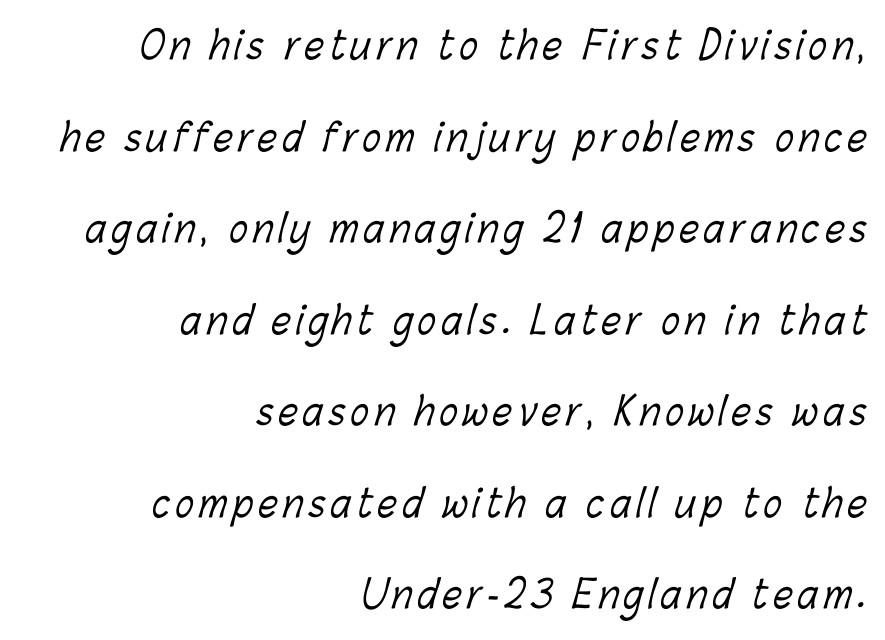
The image shows 38 px light, condensed type; set right-aligned, loose line spacing (2.41x), not underlined; low stroke contrast and a medium x-height.
